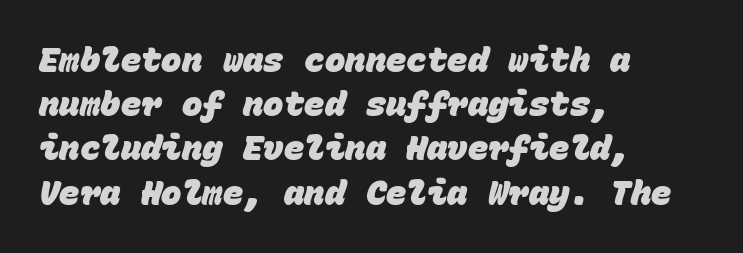
These lines are rendered in a fixed-pitch font. Reading down the block, your eye returns to a fixed left position each line. The specimen omits any rule beneath the text block's lines. I'd call this a sans setting — the letters go barefoot. Interline gaps are of average width in this sample. Strong, thick strokes mark this as bold type.
